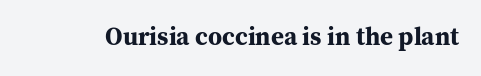
{"italic": "no", "bold": "yes", "underline": "no", "letter_spacing": "normal", "letter_spacing_em": 0.0, "glyph_px": 25}
